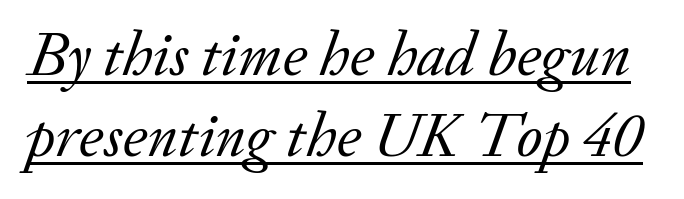
A typesetter would mark this as italic. Serifs: yes, visible at the terminals of the letterforms. Does a line run under the words? Yes, clearly. The horizontal fit of the characters is conventional and even.
